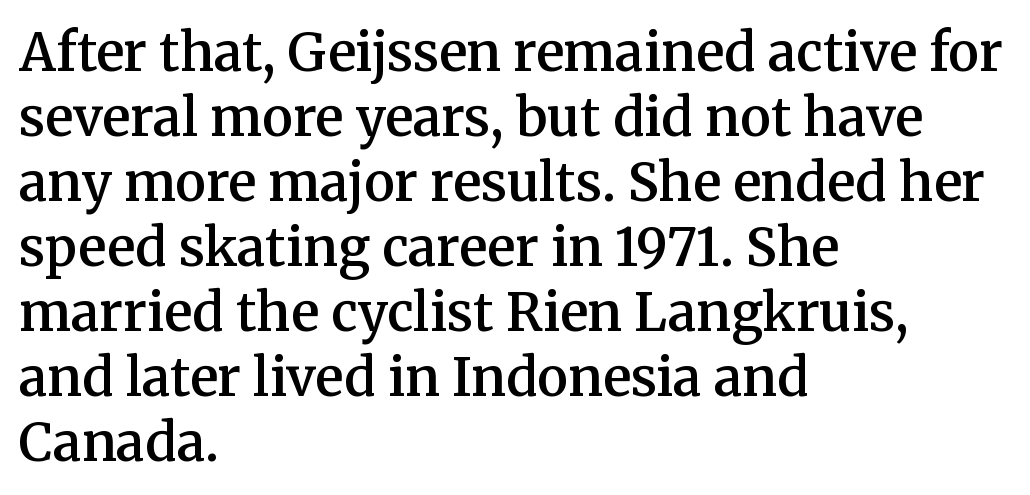
{"serif": "yes", "italic": "no", "bold": "semi", "weight": "semibold", "width": "normal", "stroke_contrast": "medium", "x_height": "medium", "monospaced": "no", "underline": "no", "align": "left", "line_spacing": "normal", "line_spacing_ratio": 1.25, "letter_spacing": "normal", "letter_spacing_em": 0.0, "glyph_px": 52}
